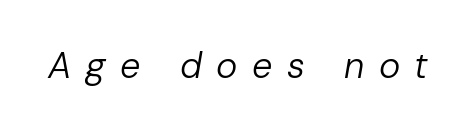
{"italic": "yes", "lean": "right", "slant_degrees": 10, "bold": "no", "weight": "regular", "width": "normal", "stroke_contrast": "low", "x_height": "medium", "monospaced": "no", "underline": "no", "letter_spacing": "wide", "letter_spacing_em": 0.4, "glyph_px": 36}
